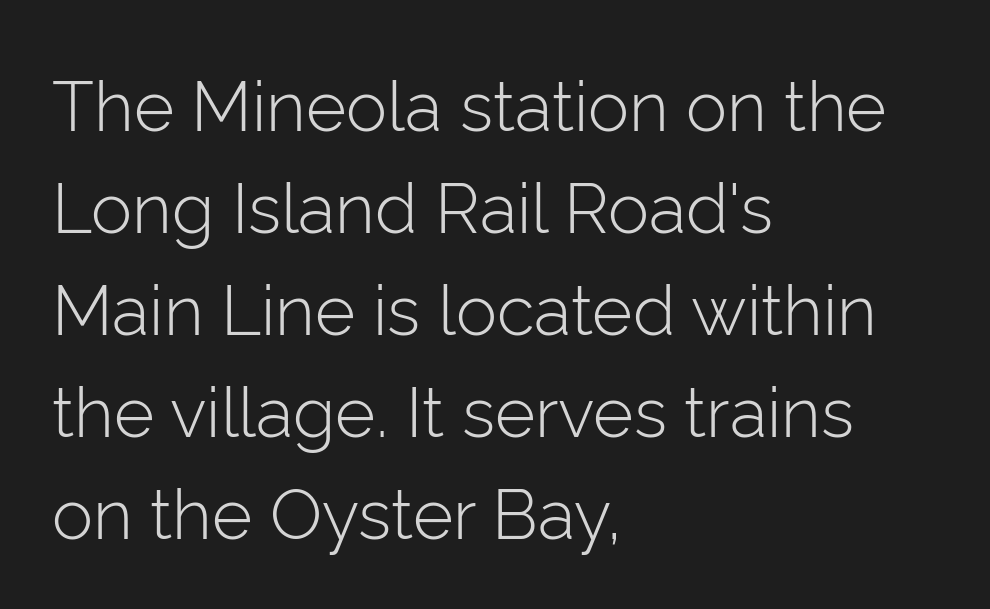
Q: Is the text bold? A: No.
Q: Is the text italic (slanted)? A: No, it is upright.
Q: Is the typeface a serif or a sans-serif typeface? A: Sans-serif.
Q: Is the text underlined? A: No.
Q: How is the paragraph aligned? A: Left-aligned.
Q: Is the spacing between letters normal or unusually wide? A: Normal.
Q: Is the spacing between lines tight, normal or loose? A: Normal.
Q: Width (condensed, normal, or wide)? A: Normal.
Q: Stroke contrast? A: Low.
Q: x-height? A: Medium.
Q: Monospaced? A: No.
